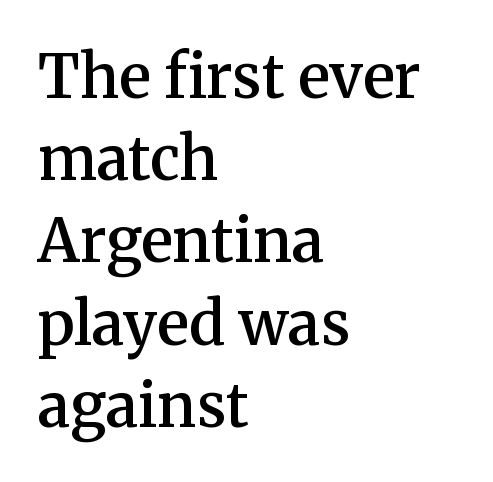
The image shows 60 px semibold serif type, upright; set left-aligned, normal line spacing (1.37x), normal letter spacing, not underlined; medium stroke contrast and a medium x-height.
